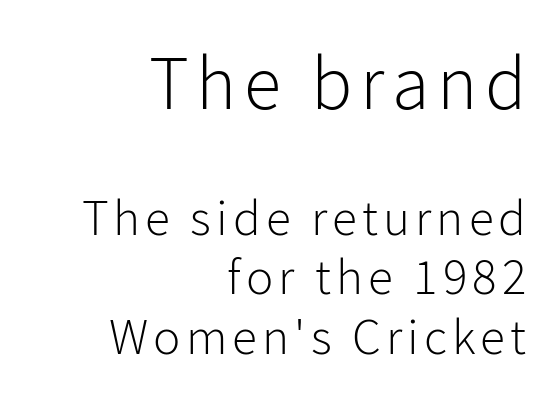
The axis of the letterforms is exactly vertical. In this sample the first text group is rendered at the bigger scale. These lines are set flush right with a ragged left edge. A typesetter would call this proportional, since set widths differ per character. The font sits on the lighter half of the weight spectrum, regular included.
